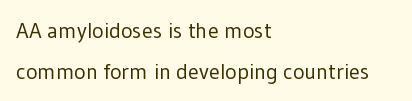
This rendering features lettering with no underline. Line starts are locked; line ends wander. Weight: not bold — regular or lighter. The letters stand upright; this is a roman face.
